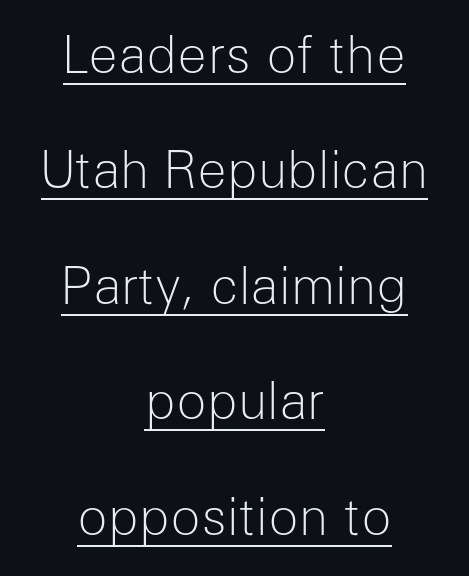
Is there much room between lines? Yes — plenty of vertical air separates them. I'd call this a sans setting — the letters go barefoot. In terms of letterspacing, this is plain default setting. Line starts and ends both wander, symmetrically. Does a line run under the words? Yes, clearly.
